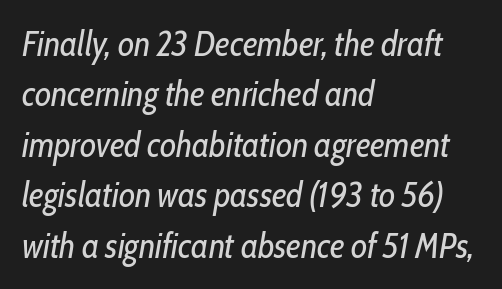
The line-height multiplier appears to be the usual default. Is this a heavy cut? Hardly; it is regular or lighter. This sample has the flowing, uneven cadence of proportional lettering. Italic? Definitely — the glyphs are oblique. Underlining? Definitely not there. The typesetter chose a ragged-right arrangement here.
